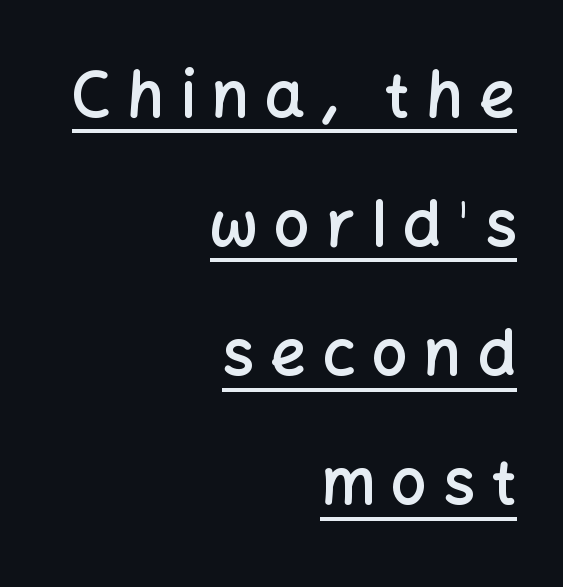
The image shows 63 px semibold sans-serif type, upright; set right-aligned, loose line spacing (2.05x), unusually wide letter spacing (+0.26 em), underlined; low stroke contrast and a medium x-height.
